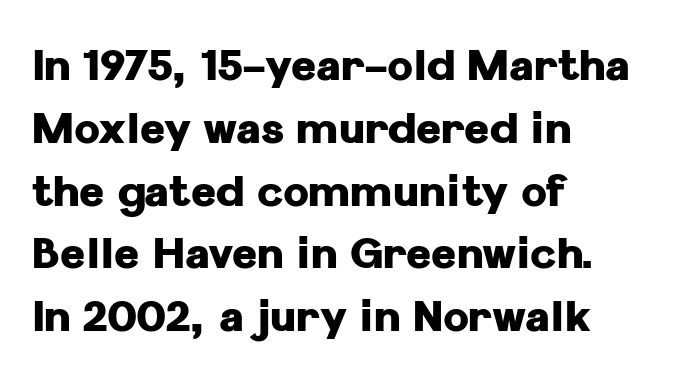
Q: Is the text bold? A: Yes.
Q: Is the text italic (slanted)? A: No, it is upright.
Q: Is the typeface a serif or a sans-serif typeface? A: Sans-serif.
Q: Is the text underlined? A: No.
Q: How is the paragraph aligned? A: Left-aligned.
Q: Is the spacing between letters normal or unusually wide? A: Normal.
Q: Is the spacing between lines tight, normal or loose? A: Normal.
Q: Width (condensed, normal, or wide)? A: Normal.
Q: Stroke contrast? A: Low.
Q: x-height? A: Medium.
Q: Monospaced? A: No.
